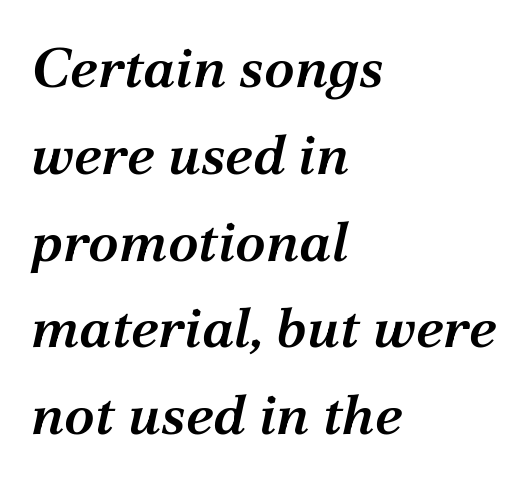
The image shows 56 px semibold serif type, italic (leaning right); set left-aligned, normal line spacing (1.55x), normal letter spacing, not underlined; medium stroke contrast and a medium x-height.
